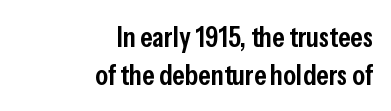
Q: Is the text bold? A: Semi-bold.
Q: Is the text italic (slanted)? A: No, it is upright.
Q: Is the typeface a serif or a sans-serif typeface? A: Sans-serif.
Q: Is the text underlined? A: No.
Q: How is the paragraph aligned? A: Right-aligned.
Q: Is the spacing between letters normal or unusually wide? A: Normal.
Q: Is the spacing between lines tight, normal or loose? A: Normal.
Q: Width (condensed, normal, or wide)? A: Condensed.
Q: Stroke contrast? A: Low.
Q: x-height? A: Medium.
Q: Monospaced? A: No.
